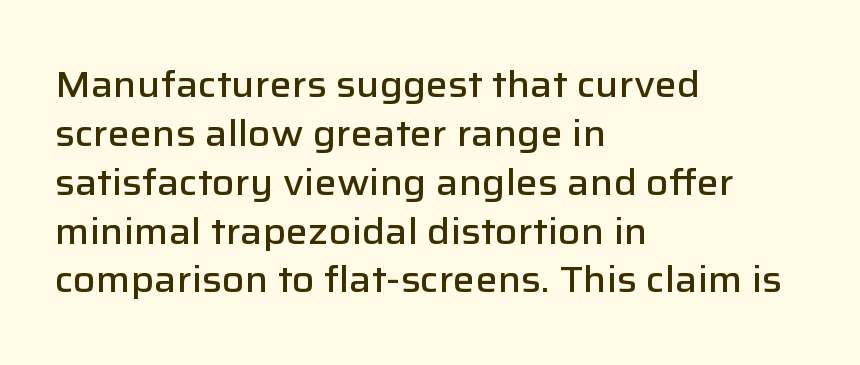
This is roman type, the default non-slanted kind. Horizontal bands of white between lines are of average thickness. What kind of face is this? One without serifs — a sans. Is the type bold? Partly — it's a semibold, heavier than regular but not fully bold.
